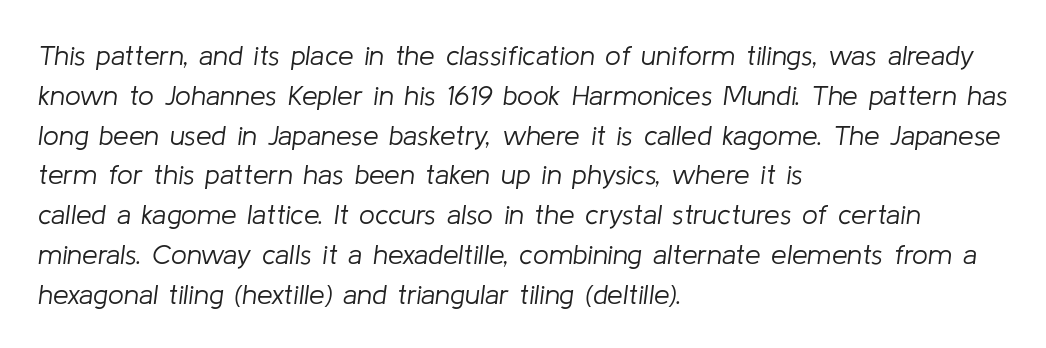
Regular leading. Notice how the passage keeps a crisp vertical edge on the left only. The face used here is proportionally spaced, like ordinary book or web type. Would a proofreader flag this as italicized? Yes.
